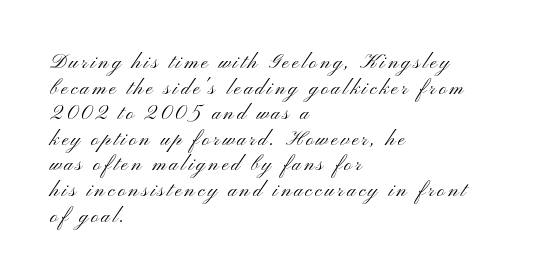
Q: Is the text bold? A: No.
Q: Is the text italic (slanted)? A: Yes.
Q: Is the text underlined? A: No.
Q: How is the paragraph aligned? A: Left-aligned.
Q: Is the spacing between lines tight, normal or loose? A: Normal.
